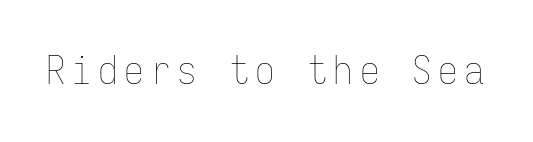
The image shows 39 px thin, condensed type, upright, monospaced; set not underlined; low stroke contrast and a medium x-height.
